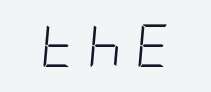
Q: Is the text bold? A: No.
Q: Is the text italic (slanted)? A: Yes, it leans right by about 5 degrees.
Q: Is the text underlined? A: No.
Q: Is the spacing between letters normal or unusually wide? A: Unusually wide.
Q: Width (condensed, normal, or wide)? A: Condensed.
Q: Stroke contrast? A: Low.
Q: x-height? A: Large.
